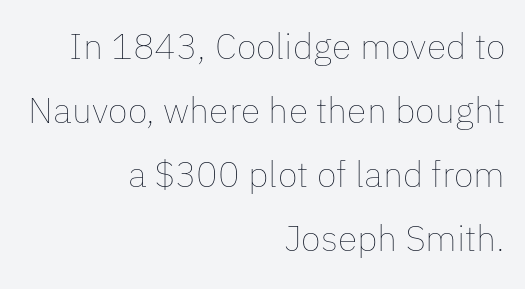
{"italic": "no", "bold": "no", "weight": "thin", "width": "normal", "stroke_contrast": "low", "x_height": "medium", "monospaced": "no", "underline": "no", "align": "right", "line_spacing_ratio": 1.78, "letter_spacing": "normal", "letter_spacing_em": 0.0, "glyph_px": 36}
